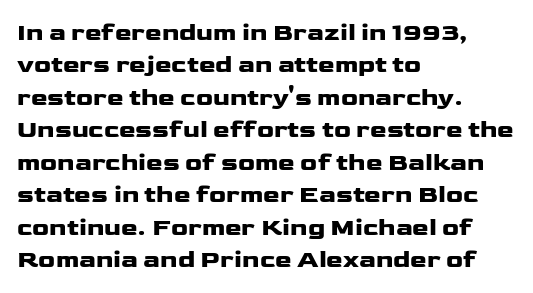
Q: Is the text bold? A: Yes.
Q: Is the text italic (slanted)? A: No, it is upright.
Q: Is the text underlined? A: No.
Q: How is the paragraph aligned? A: Left-aligned.
Q: Is the spacing between letters normal or unusually wide? A: Normal.
Q: Is the spacing between lines tight, normal or loose? A: Normal.
